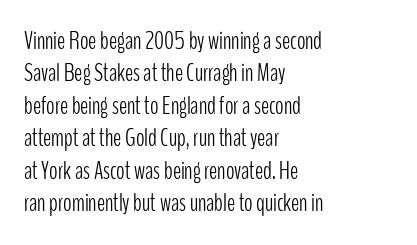
{"italic": "no", "bold": "no", "underline": "no", "align": "left", "line_spacing": "normal", "line_spacing_ratio": 1.3, "letter_spacing": "normal", "letter_spacing_em": 0.0, "glyph_px": 25}
